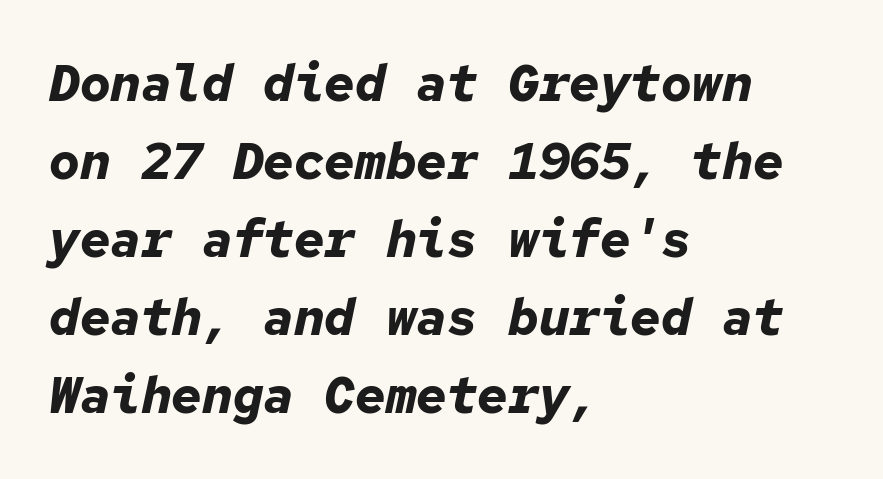
{"italic": "yes", "lean": "right", "slant_degrees": 12, "bold": "yes", "weight": "bold", "width": "normal", "stroke_contrast": "low", "x_height": "medium", "monospaced": "yes", "underline": "no", "align": "left", "line_spacing": "normal", "line_spacing_ratio": 1.53, "letter_spacing": "normal", "letter_spacing_em": 0.0, "glyph_px": 51}
